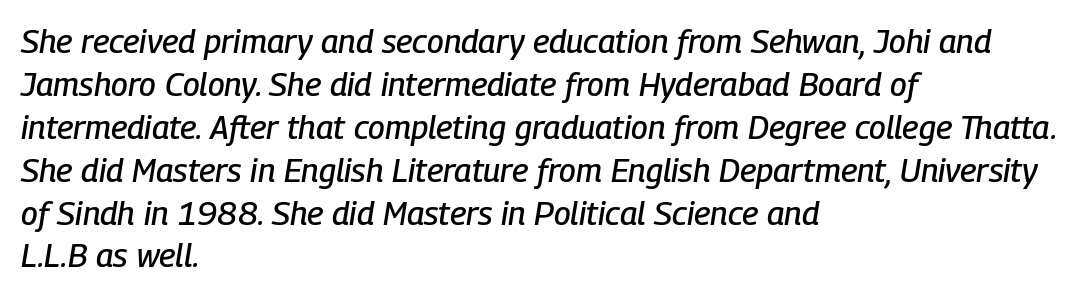
The image shows 33 px condensed type, italic (leaning right); set left-aligned, normal line spacing (1.3x), normal letter spacing, not underlined; low stroke contrast and a medium x-height.
